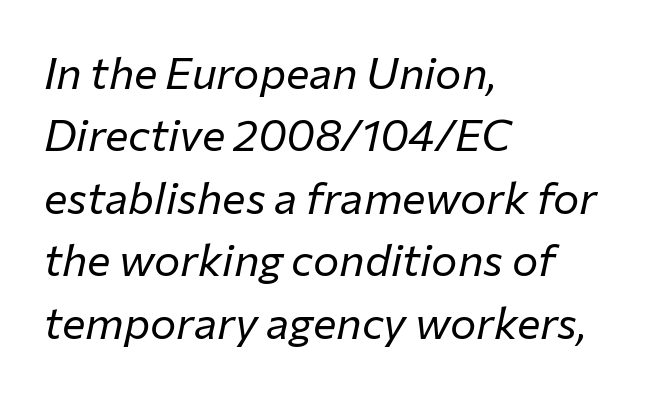
{"italic": "yes", "lean": "right", "slant_degrees": 12, "bold": "no", "weight": "regular", "width": "normal", "stroke_contrast": "low", "x_height": "medium", "monospaced": "no", "underline": "no", "align": "left", "line_spacing": "normal", "line_spacing_ratio": 1.42, "letter_spacing": "normal", "letter_spacing_em": 0.0, "glyph_px": 44}
